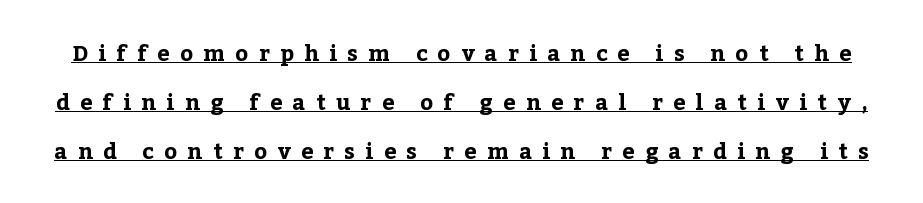
The image shows 22 px bold type, upright; set loose line spacing (2.23x), unusually wide letter spacing (+0.47 em), underlined.
